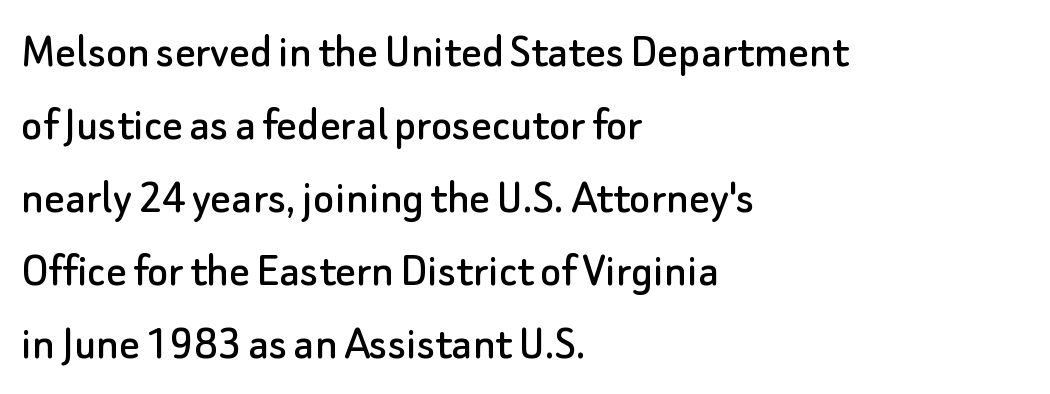
The image shows 50 px sans-serif type, upright; set left-aligned, normal line spacing (1.46x), normal letter spacing, not underlined; low stroke contrast and a small x-height.
